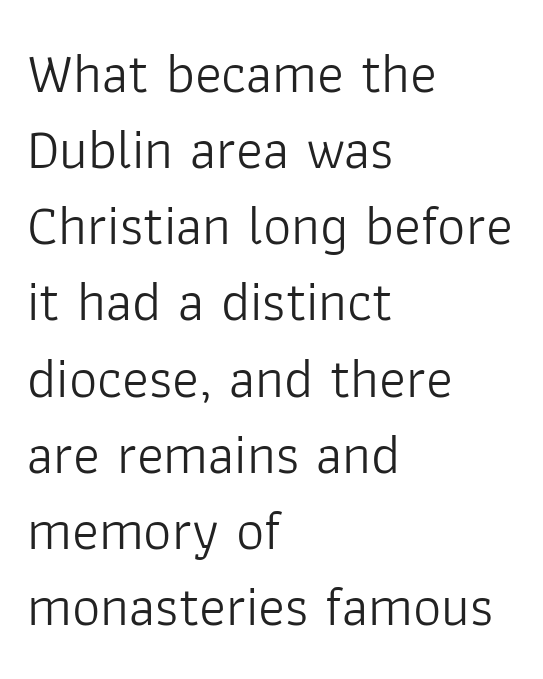
This sample keeps an unexceptional amount of space between lines. Think of a printed novel: that variable character pitch is what you see here. Posture: upright roman. The letters sit at their default tracking, neither squeezed nor spread. Has an underline been added? It has not. Short and long lines alike share a common starting point at left.
